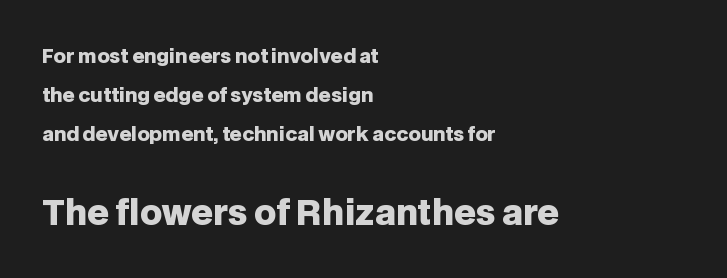
Serif or sans? Sans — the stroke terminals are bare. Proportional: the letters do not fall into vertical columns. You could fit nearly another row in the gap between these rows. This layout puts the modest block above and the oversized block below. Heft: maximum for text — a bold. Which margin do the lines hug? The left one — the right edge is uneven.
